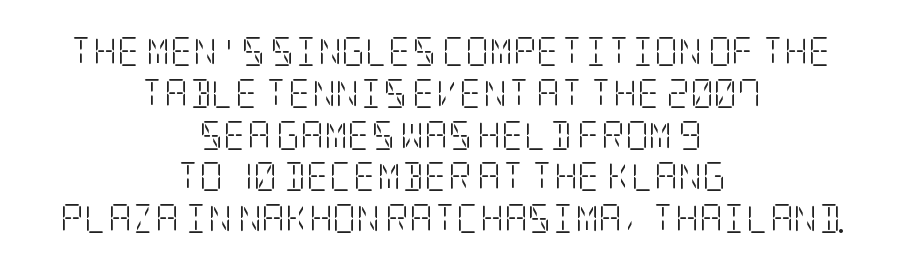
The image shows 29 px light, condensed serif type, upright; set centered, normal line spacing (1.44x), normal letter spacing, not underlined; low stroke contrast and a large x-height.
